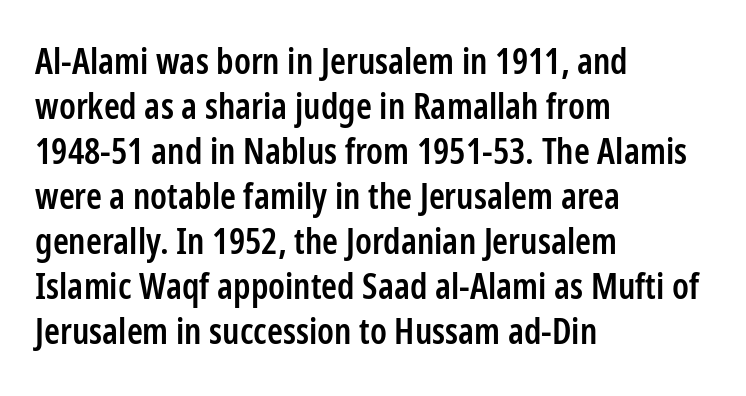
I'd describe the lettering as semibold — firm but not a full bold. The lettering stays uniformly vertical, giving the passage a roman look. Line starts are locked; line ends wander. The text was rendered using a sans face with plain stroke endings. This sample has the flowing, uneven cadence of proportional lettering.
